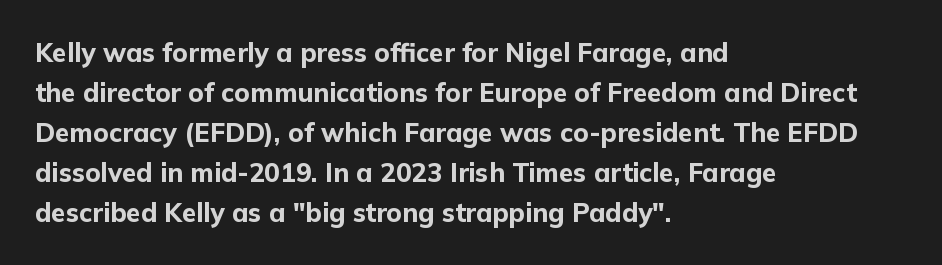
Q: Is the text bold? A: Yes.
Q: Is the text italic (slanted)? A: No, it is upright.
Q: Is the text underlined? A: No.
Q: How is the paragraph aligned? A: Left-aligned.
Q: Is the spacing between letters normal or unusually wide? A: Normal.
Q: Is the spacing between lines tight, normal or loose? A: Normal.
